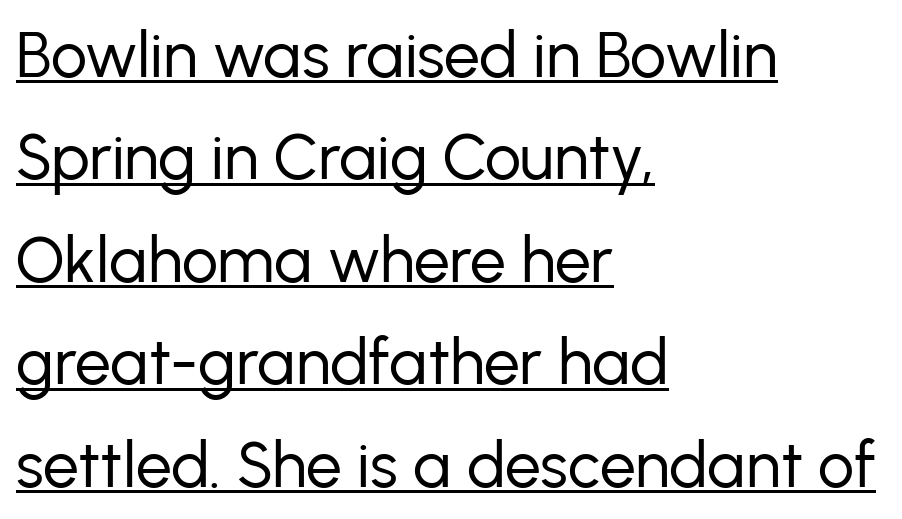
The image shows 64 px regular-weight sans-serif type, upright; set left-aligned, normal line spacing (1.6x), normal letter spacing, underlined; low stroke contrast and a medium x-height.
